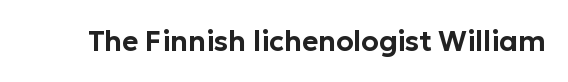
The image shows 28 px sans-serif type, upright; set normal letter spacing, not underlined; low stroke contrast and a medium x-height.
